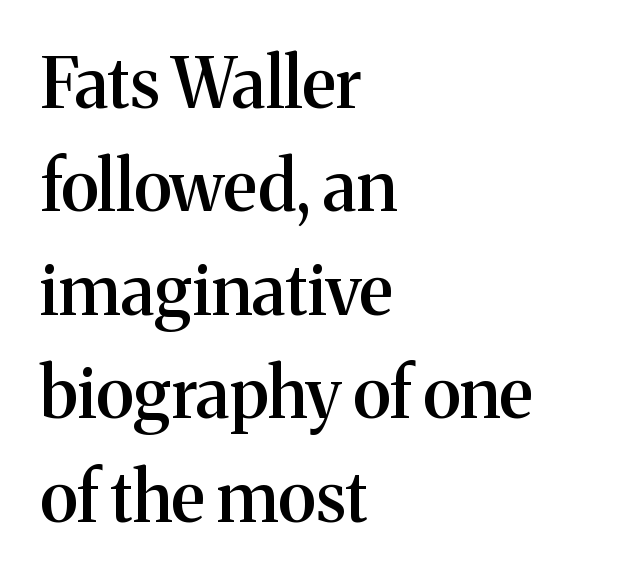
{"serif": "yes", "italic": "no", "bold": "semi", "weight": "semibold", "width": "normal", "stroke_contrast": "medium", "x_height": "medium", "monospaced": "no", "underline": "no", "align": "left", "line_spacing": "normal", "line_spacing_ratio": 1.5, "letter_spacing": "normal", "letter_spacing_em": 0.0, "glyph_px": 69}
